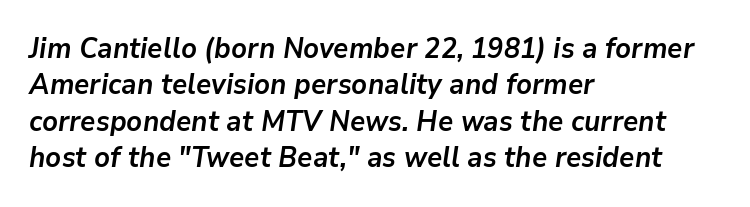
Q: Is the text bold? A: Yes.
Q: Is the text italic (slanted)? A: Yes, it leans right by about 9 degrees.
Q: Is the text underlined? A: No.
Q: How is the paragraph aligned? A: Left-aligned.
Q: Is the spacing between letters normal or unusually wide? A: Normal.
Q: Is the spacing between lines tight, normal or loose? A: Normal.
Q: Width (condensed, normal, or wide)? A: Normal.
Q: Stroke contrast? A: Low.
Q: x-height? A: Medium.
Q: Monospaced? A: No.
